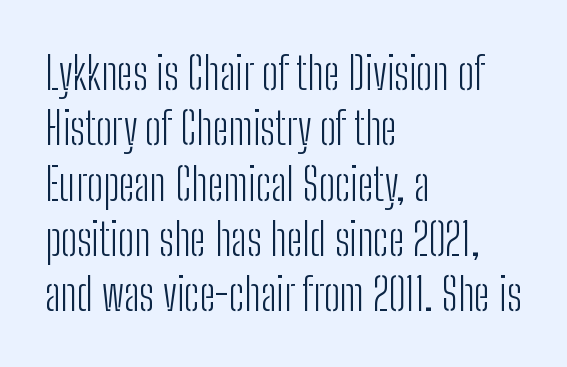
The weight would be labelled regular, book, light, or lighter still. Nobody touched the tracking dial on this one. Note the varied advance widths — an 'i' is clearly narrower than an 'm'. The type family on display is of the sans-serif kind. The foot of each line stays bare and open. This sample uses an upright cut, with every glyph sitting square on the baseline.
